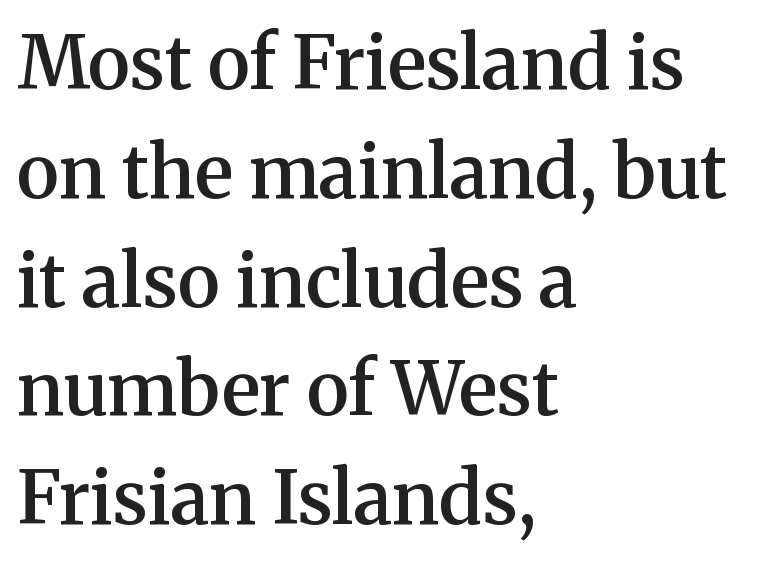
Q: Is the text bold? A: Semi-bold.
Q: Is the text italic (slanted)? A: No, it is upright.
Q: Is the typeface a serif or a sans-serif typeface? A: Serif.
Q: Is the text underlined? A: No.
Q: How is the paragraph aligned? A: Left-aligned.
Q: Is the spacing between letters normal or unusually wide? A: Normal.
Q: Is the spacing between lines tight, normal or loose? A: Normal.
Q: Width (condensed, normal, or wide)? A: Normal.
Q: Stroke contrast? A: Medium.
Q: x-height? A: Medium.
Q: Monospaced? A: No.
